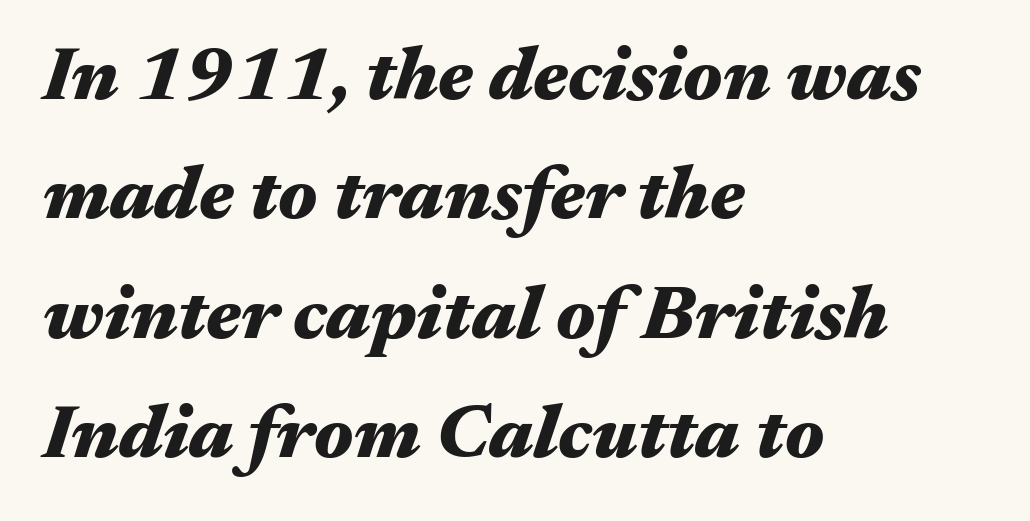
{"italic": "yes", "lean": "right", "slant_degrees": 17, "bold": "yes", "weight": "heavy", "width": "wide", "stroke_contrast": "medium", "x_height": "medium", "monospaced": "no", "underline": "no", "align": "left", "line_spacing": "normal", "line_spacing_ratio": 1.57, "letter_spacing": "normal", "letter_spacing_em": 0.0, "glyph_px": 76}
